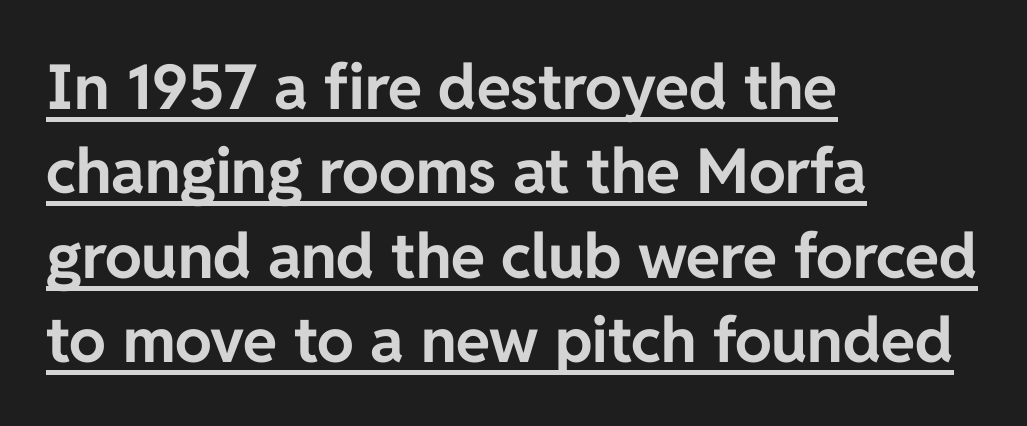
The image shows 62 px bold sans-serif type, upright; set left-aligned, normal line spacing (1.36x), normal letter spacing, underlined; low stroke contrast and a medium x-height.
